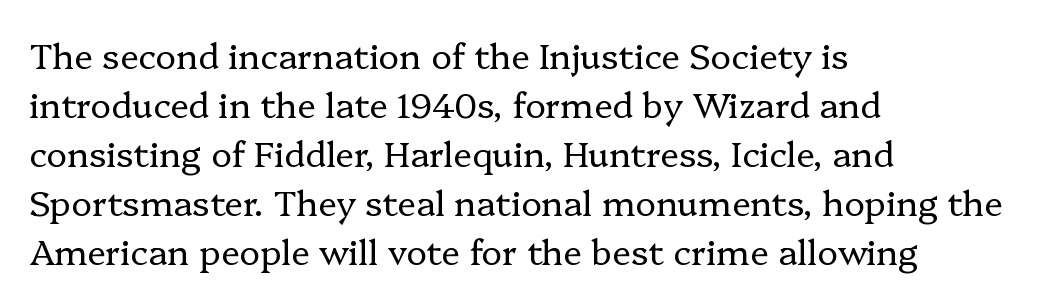
The image shows 35 px regular-weight serif type, upright; set left-aligned, normal line spacing (1.4x), normal letter spacing, not underlined; low stroke contrast and a medium x-height.
